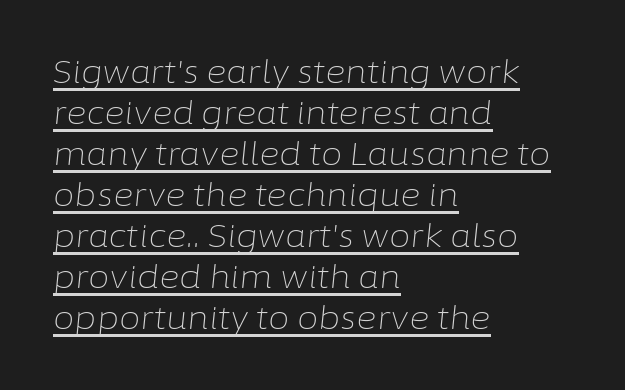
{"italic": "yes", "lean": "right", "slant_degrees": 6, "bold": "no", "weight": "light", "width": "normal", "stroke_contrast": "low", "x_height": "medium", "monospaced": "no", "underline": "yes", "align": "left", "line_spacing": "normal", "line_spacing_ratio": 1.32, "letter_spacing": "normal", "letter_spacing_em": 0.0, "glyph_px": 31}
